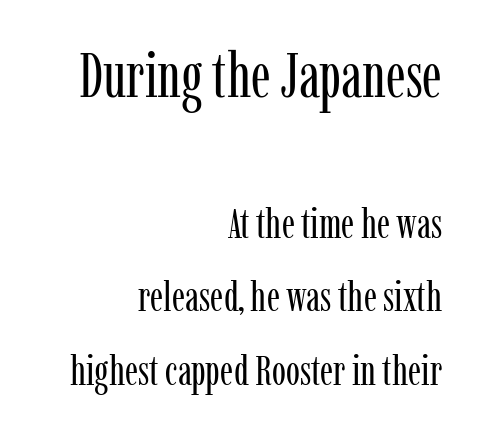
The image shows 63 px regular-weight, condensed serif type, upright; set right-aligned, line spacing 1.75x, normal letter spacing, not underlined; the first (top) block is 1.5x larger; low stroke contrast and a medium x-height.
